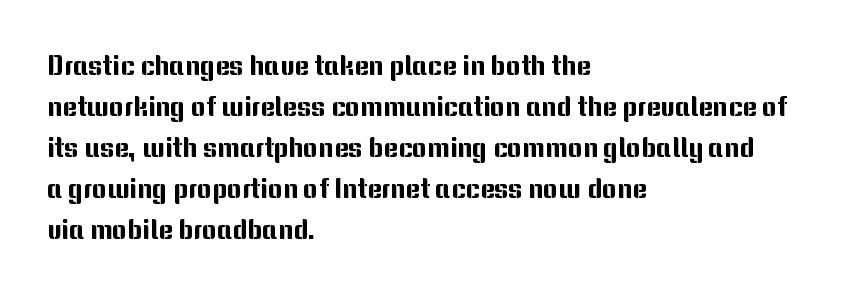
Q: Is the text italic (slanted)? A: No, it is upright.
Q: Is the typeface a serif or a sans-serif typeface? A: Sans-serif.
Q: Is the text underlined? A: No.
Q: How is the paragraph aligned? A: Left-aligned.
Q: Is the spacing between letters normal or unusually wide? A: Normal.
Q: Is the spacing between lines tight, normal or loose? A: Normal.
Q: Width (condensed, normal, or wide)? A: Normal.
Q: Stroke contrast? A: Medium.
Q: x-height? A: Medium.
Q: Monospaced? A: No.
